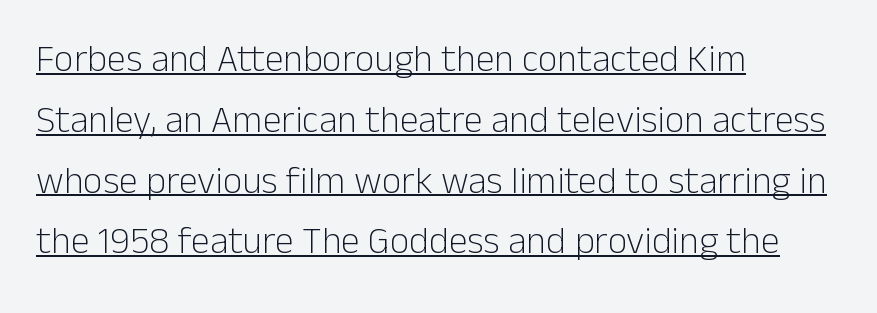
The image shows 38 px light sans-serif type, upright; set left-aligned, normal line spacing (1.6x), normal letter spacing, underlined; low stroke contrast and a medium x-height.
